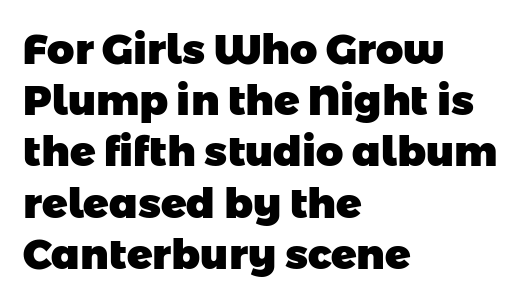
The image shows 42 px heavy sans-serif type; set left-aligned, line spacing 1.22x, normal letter spacing, not underlined; low stroke contrast and a medium x-height.
